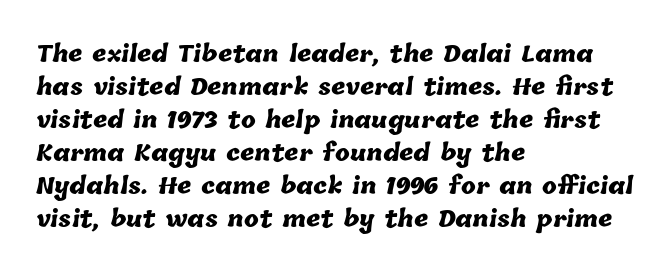
The image shows 22 px bold type; set left-aligned, normal line spacing (1.5x), normal letter spacing, not underlined.
